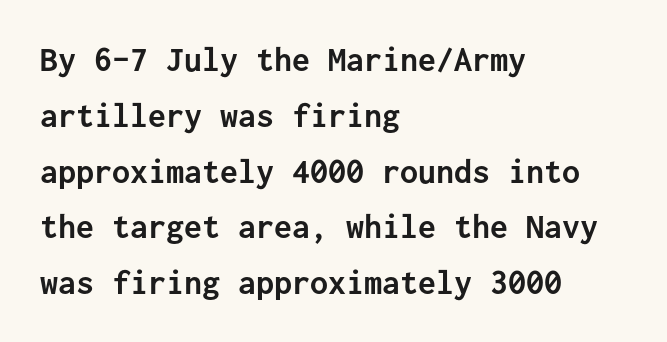
Fixed-width glyphs throughout — classic coding-font behaviour. Italic? Not at all — the glyphs are vertical. Visually the block forms a straight wall on the left and a jagged coastline on the right. Whoever set this chose a conventional vertical rhythm.
